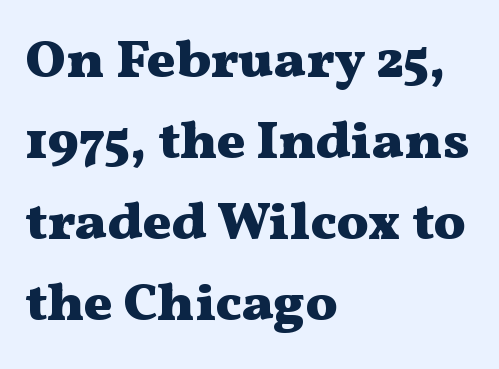
The image shows 54 px heavy, wide serif type, upright; set left-aligned, normal line spacing (1.5x), normal letter spacing, not underlined; medium stroke contrast and a medium x-height.
